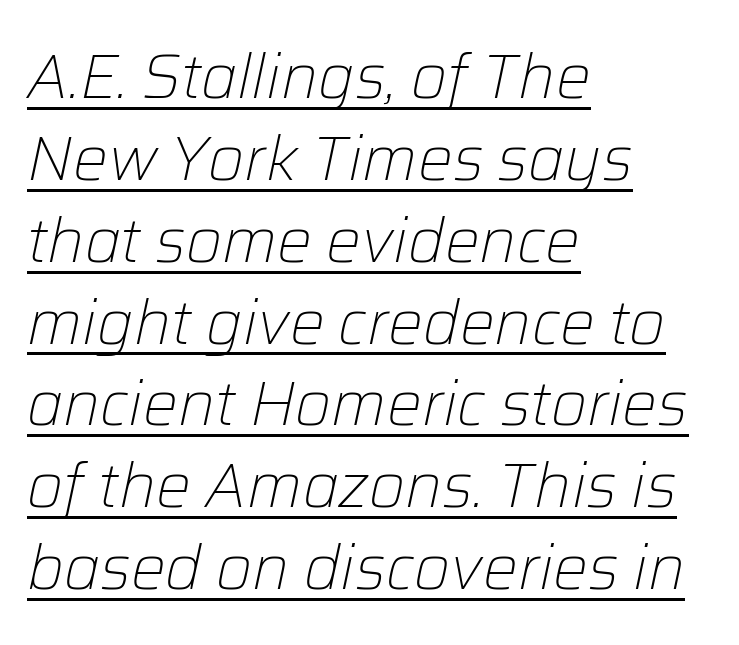
{"italic": "yes", "lean": "right", "slant_degrees": 12, "bold": "no", "weight": "light", "width": "normal", "stroke_contrast": "low", "x_height": "medium", "monospaced": "no", "underline": "yes", "align": "left", "line_spacing": "normal", "line_spacing_ratio": 1.32, "letter_spacing": "normal", "letter_spacing_em": 0.0, "glyph_px": 62}
